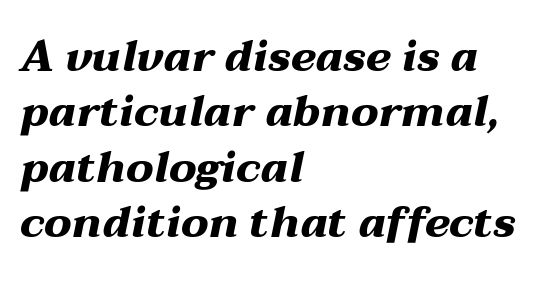
Q: Is the text bold? A: Yes.
Q: Is the text italic (slanted)? A: Yes, it leans right by about 12 degrees.
Q: Is the text underlined? A: No.
Q: How is the paragraph aligned? A: Left-aligned.
Q: Is the spacing between letters normal or unusually wide? A: Normal.
Q: Is the spacing between lines tight, normal or loose? A: Normal.
Q: Width (condensed, normal, or wide)? A: Wide.
Q: Stroke contrast? A: Medium.
Q: x-height? A: Medium.
Q: Monospaced? A: No.
